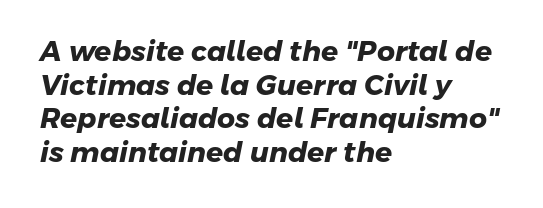
The image shows 28 px heavy sans-serif type; set left-aligned, line spacing 1.2x, normal letter spacing, not underlined; low stroke contrast and a medium x-height.
